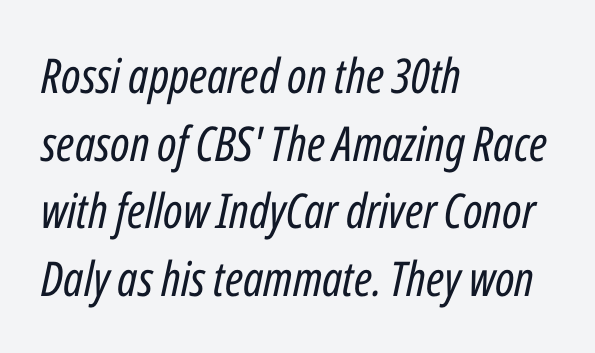
{"italic": "yes", "lean": "right", "slant_degrees": 12, "bold": "no", "weight": "regular", "width": "condensed", "stroke_contrast": "low", "x_height": "medium", "monospaced": "no", "underline": "no", "align": "left", "line_spacing": "normal", "line_spacing_ratio": 1.41, "letter_spacing": "normal", "letter_spacing_em": 0.0, "glyph_px": 48}
